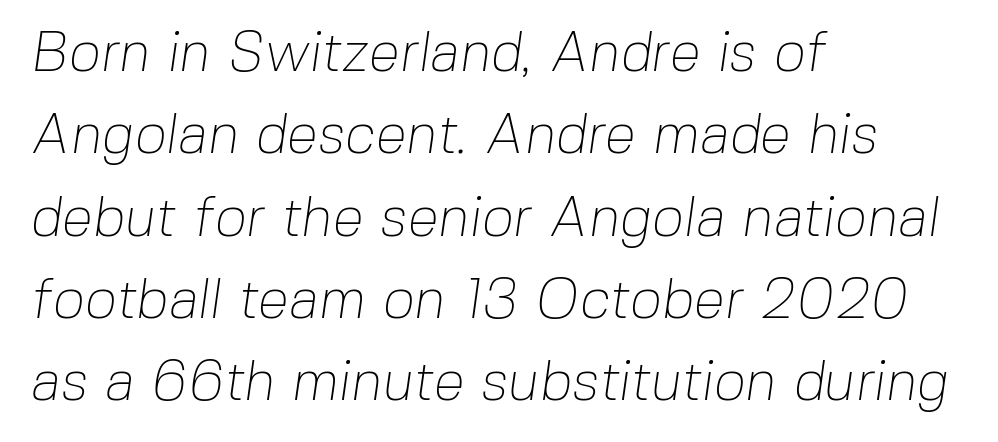
The image shows 56 px thin sans-serif type; set left-aligned, normal line spacing (1.47x), normal letter spacing, not underlined; low stroke contrast and a medium x-height.
